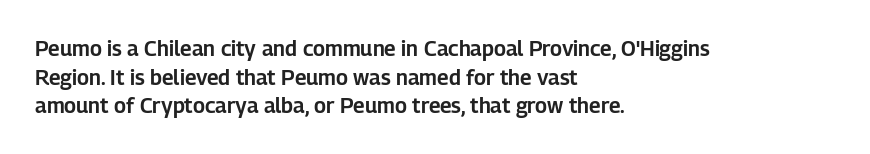
Q: Is the text italic (slanted)? A: No, it is upright.
Q: Is the text underlined? A: No.
Q: How is the paragraph aligned? A: Left-aligned.
Q: Is the spacing between letters normal or unusually wide? A: Normal.
Q: Is the spacing between lines tight, normal or loose? A: Normal.
